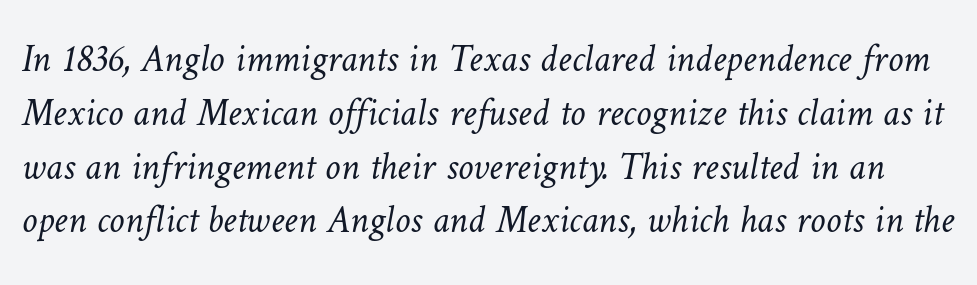
The image shows 39 px light type; set normal line spacing (1.38x), normal letter spacing, not underlined; low stroke contrast and a medium x-height.
